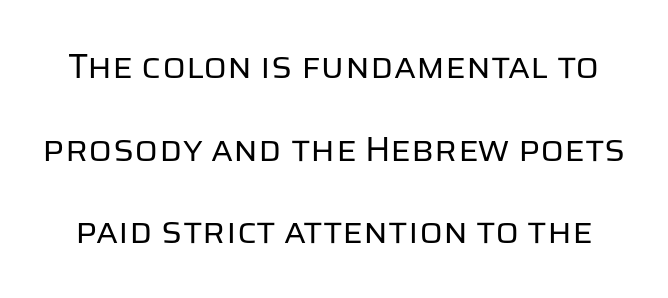
Bold? No — there's no thickening of the strokes. The type sits square on the baseline with zero lean. The passage shown is typeset with a sans-serif family. Quick note: interline space is abundant. Quick note: underline off. These lines are rendered in a variable-pitch font.
